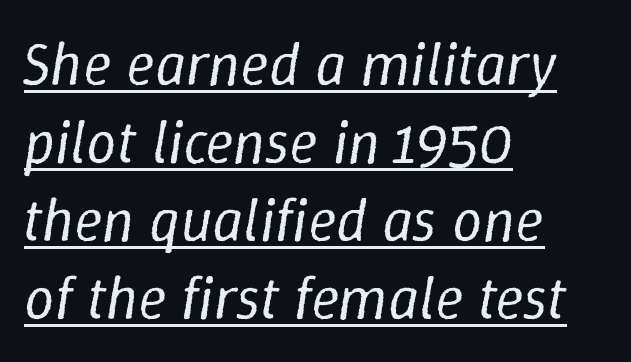
Q: Is the text bold? A: No.
Q: Is the text italic (slanted)? A: Yes, it leans right by about 9 degrees.
Q: Is the text underlined? A: Yes.
Q: How is the paragraph aligned? A: Left-aligned.
Q: Is the spacing between letters normal or unusually wide? A: Normal.
Q: Is the spacing between lines tight, normal or loose? A: Normal.
Q: Width (condensed, normal, or wide)? A: Normal.
Q: Stroke contrast? A: Low.
Q: x-height? A: Medium.
Q: Monospaced? A: No.
